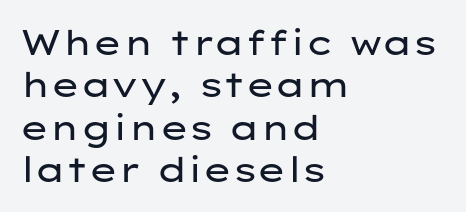
The image shows 35 px regular-weight, wide sans-serif type, upright; set left-aligned, line spacing 1.21x, normal letter spacing, not underlined; low stroke contrast and a medium x-height.
